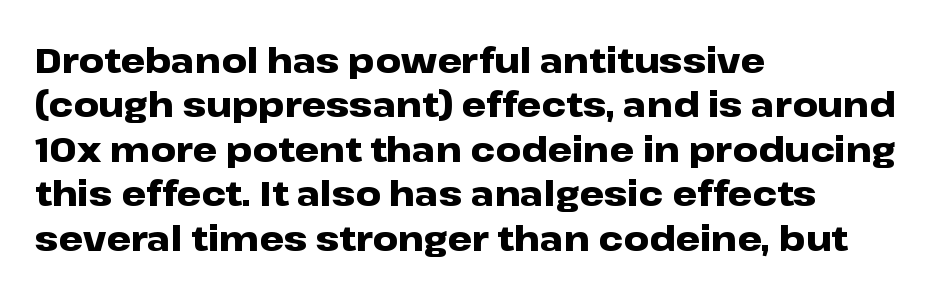
{"serif": "no", "italic": "no", "bold": "yes", "weight": "heavy", "width": "wide", "stroke_contrast": "low", "x_height": "medium", "monospaced": "no", "underline": "no", "align": "left", "line_spacing": "normal", "line_spacing_ratio": 1.27, "letter_spacing": "normal", "letter_spacing_em": 0.0, "glyph_px": 35}
